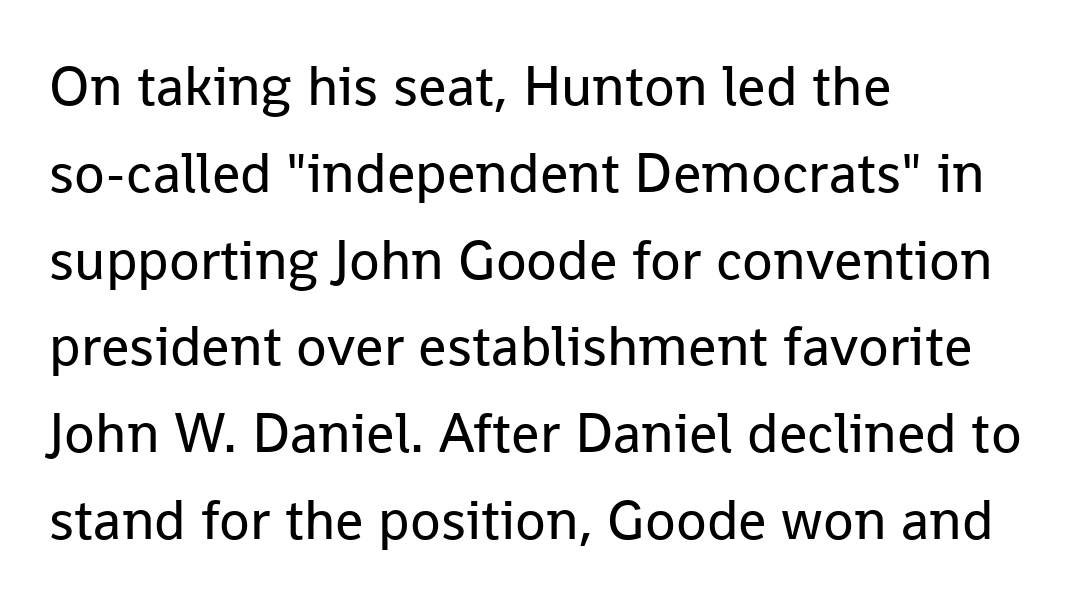
Q: Is the text bold? A: No.
Q: Is the text italic (slanted)? A: No, it is upright.
Q: Is the typeface a serif or a sans-serif typeface? A: Sans-serif.
Q: Is the text underlined? A: No.
Q: How is the paragraph aligned? A: Left-aligned.
Q: Is the spacing between letters normal or unusually wide? A: Normal.
Q: Is the spacing between lines tight, normal or loose? A: Normal.
Q: Width (condensed, normal, or wide)? A: Normal.
Q: Stroke contrast? A: Low.
Q: x-height? A: Medium.
Q: Monospaced? A: No.
